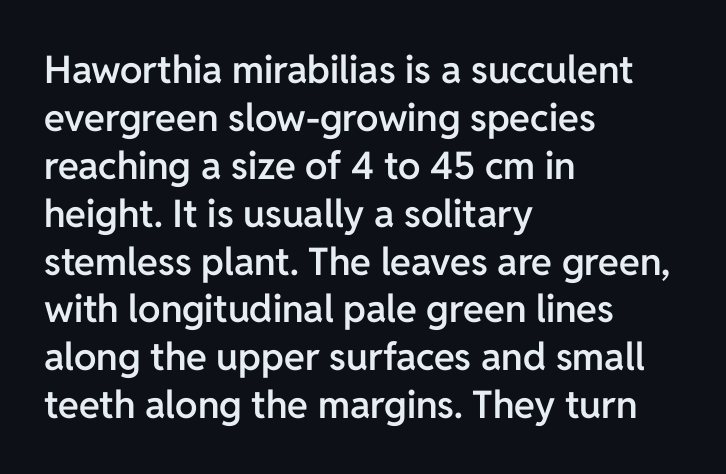
{"serif": "no", "italic": "no", "bold": "semi", "weight": "semibold", "width": "normal", "stroke_contrast": "low", "x_height": "medium", "monospaced": "no", "underline": "no", "align": "left", "line_spacing": "normal", "line_spacing_ratio": 1.26, "letter_spacing": "normal", "letter_spacing_em": 0.0, "glyph_px": 38}
